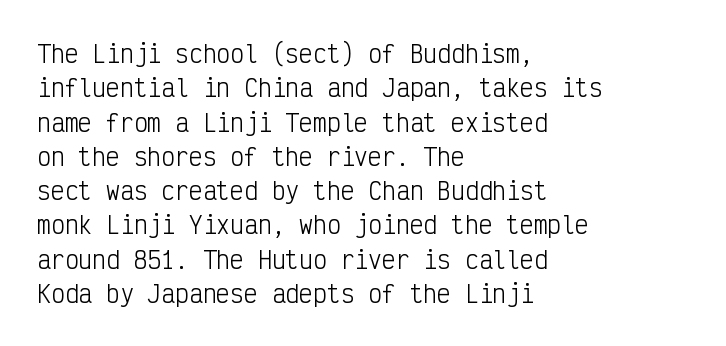
{"italic": "no", "bold": "no", "underline": "no", "align": "left", "line_spacing": "normal", "line_spacing_ratio": 1.49, "letter_spacing": "normal", "letter_spacing_em": 0.0, "glyph_px": 23}
